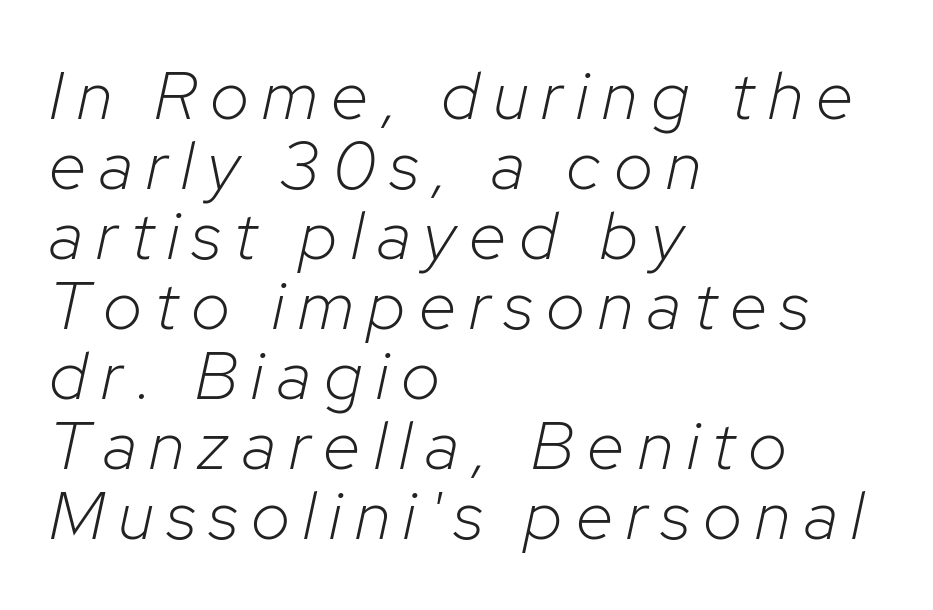
{"italic": "yes", "lean": "right", "slant_degrees": 12, "bold": "no", "weight": "light", "width": "normal", "stroke_contrast": "low", "x_height": "medium", "monospaced": "no", "underline": "no", "align": "left", "line_spacing": "tight", "line_spacing_ratio": 1.03, "letter_spacing": "wide", "letter_spacing_em": 0.2, "glyph_px": 68}
